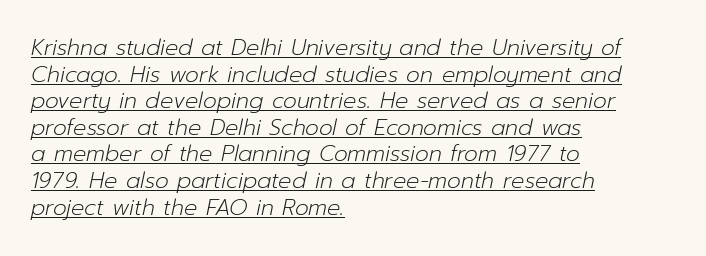
{"italic": "yes", "lean": "right", "slant_degrees": 12, "bold": "no", "underline": "yes", "align": "left", "line_spacing_ratio": 1.21, "letter_spacing": "normal", "letter_spacing_em": 0.0, "glyph_px": 22}
